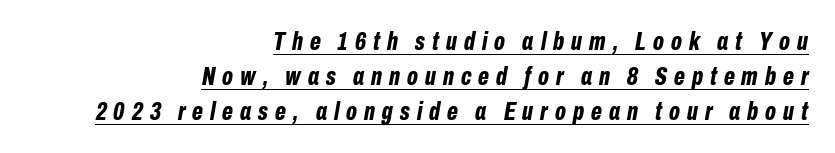
{"italic": "yes", "lean": "right", "slant_degrees": 10, "bold": "yes", "underline": "yes", "align": "right", "line_spacing": "normal", "line_spacing_ratio": 1.34, "letter_spacing": "wide", "letter_spacing_em": 0.27, "glyph_px": 26}
